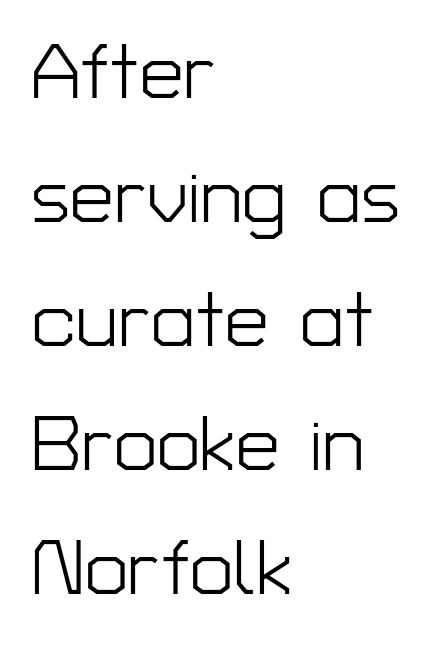
The image shows 78 px light sans-serif type, upright; set left-aligned, normal line spacing (1.59x), normal letter spacing, not underlined; low stroke contrast and a medium x-height.
